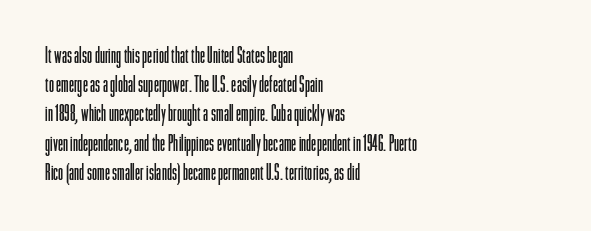
The image shows 23 px text type, upright; set left-aligned, normal line spacing (1.27x), normal letter spacing, not underlined.
